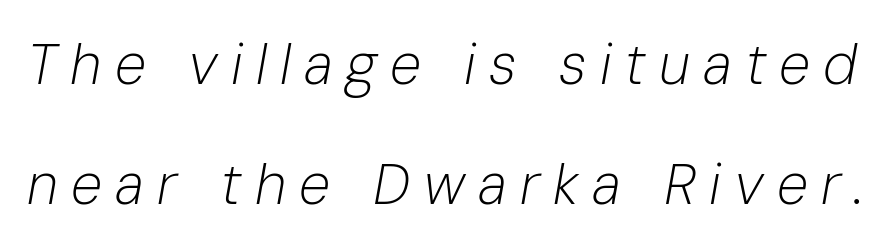
The image shows 57 px light type, italic (leaning right); set loose line spacing (2.1x), unusually wide letter spacing (+0.23 em), not underlined; low stroke contrast and a medium x-height.
